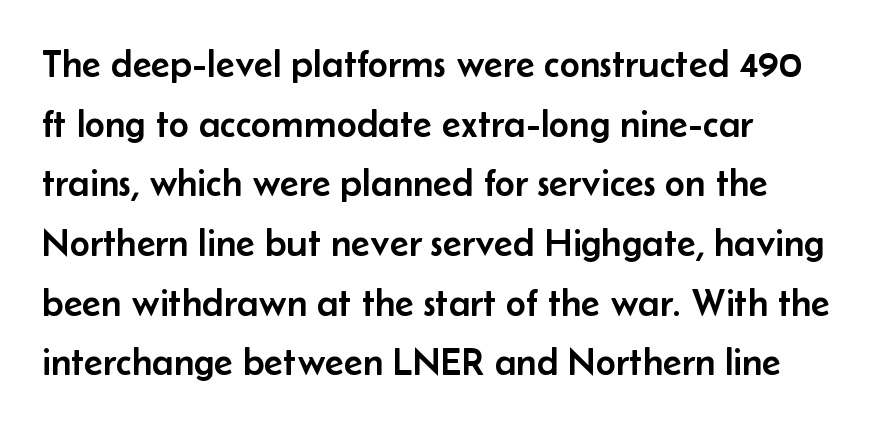
In terms of leading, this rendering sits right in the middle. The letters stand upright; this is a roman face. The type family on display is of the sans-serif kind. The rendering keeps characters at their native spacing. Check the space under the baseline: it is left empty.
